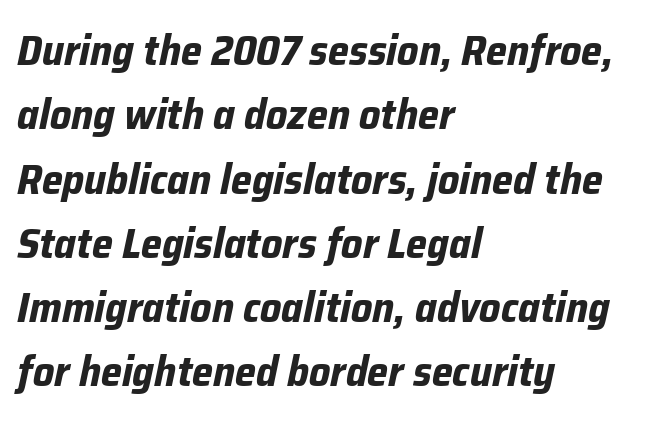
The image shows 42 px bold type, italic (leaning right); set left-aligned, normal line spacing (1.53x), normal letter spacing, not underlined; low stroke contrast and a medium x-height.
